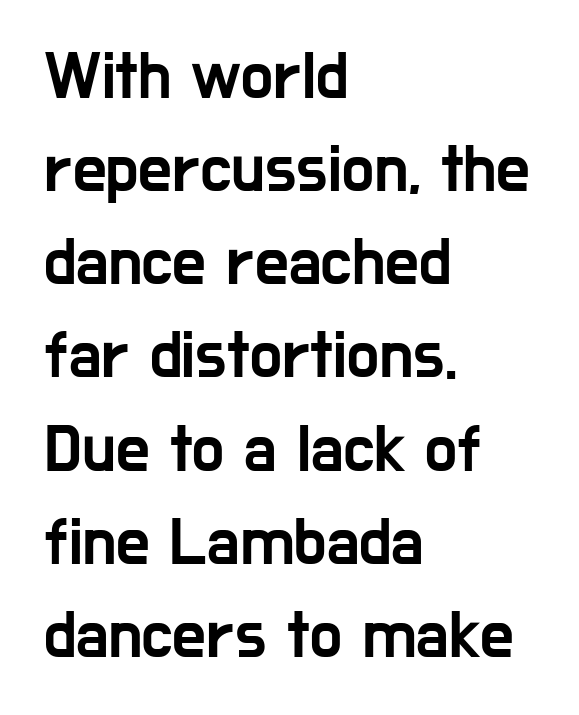
Notice how the passage keeps a crisp vertical edge on the left only. Decoration check: the copy has no underline. This sample uses a sans-serif face. Is this a fixed-width face? No — the glyphs have proportional, varying widths. The rendering keeps characters at their native spacing. Italic: no, the glyphs are upright roman.
